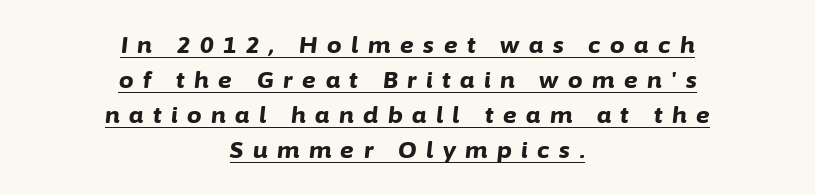
{"italic": "yes", "lean": "right", "slant_degrees": 6, "bold": "yes", "underline": "yes", "align": "center", "line_spacing": "normal", "line_spacing_ratio": 1.52, "letter_spacing": "wide", "letter_spacing_em": 0.42, "glyph_px": 23}
